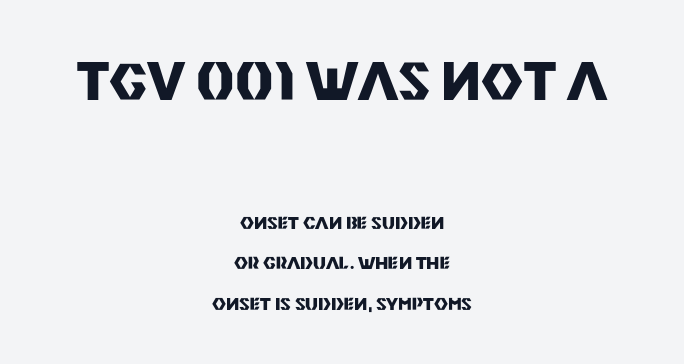
Widely set lines give the paragraph a tall, airy silhouette. Each word holds together tightly as a unit, with standard inter-letter gaps. Emphasis by weight is at full strength: bold. Serif or sans? Sans — the stroke terminals are bare. Type without underlining. This sample has the flowing, uneven cadence of proportional lettering.
